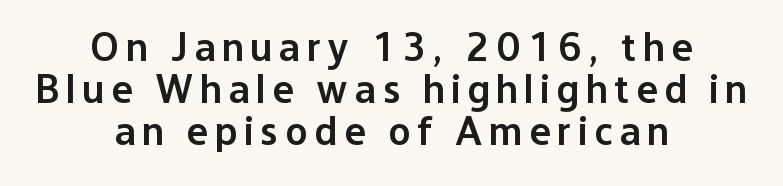
{"serif": "no", "italic": "no", "bold": "semi", "weight": "semibold", "width": "normal", "stroke_contrast": "low", "x_height": "medium", "monospaced": "no", "underline": "no", "align": "center", "line_spacing": "tight", "line_spacing_ratio": 1.03, "glyph_px": 41}
